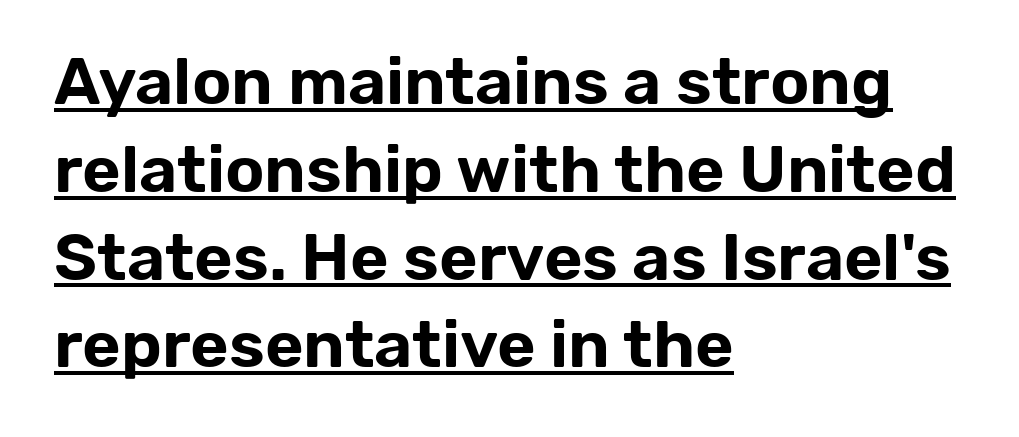
The vertical gap from one line to the next is medium. Alignment: flush left. The axis of the letterforms is exactly vertical. What decoration does the sample have? An underline. The rendering uses natural spacing where letterforms have individual widths. The tracking reads as untouched default to a designer's eye.
